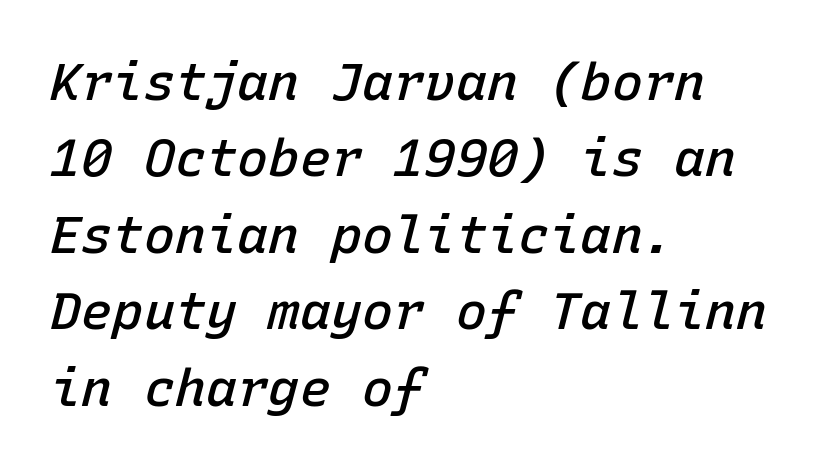
A student would call this left alignment; a typographer would say flush left, rag right. What weight is shown? A semibold, between regular and bold. The face used here is monospaced, like something from a code editor. Evenly set lines give the paragraph a standard silhouette. The font's italic variant was chosen for this text. This sample uses plain, unmodified letter spacing.
